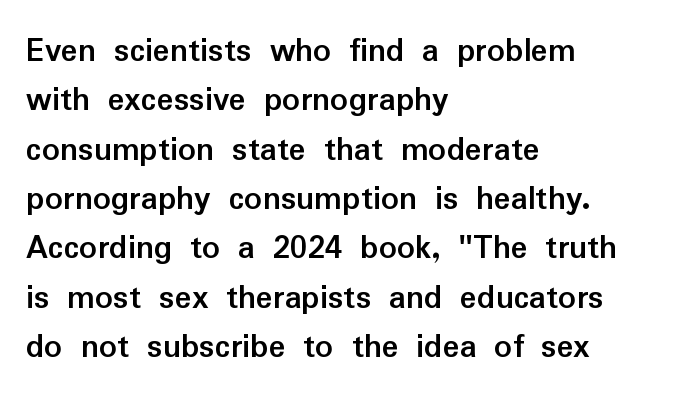
Leading matches the norm, producing a regular column. Upright lettering throughout. Between one letter and the next there's only the usual sliver of space. The face used here is proportionally spaced, like ordinary book or web type. These lines are composed in type without serifs.
